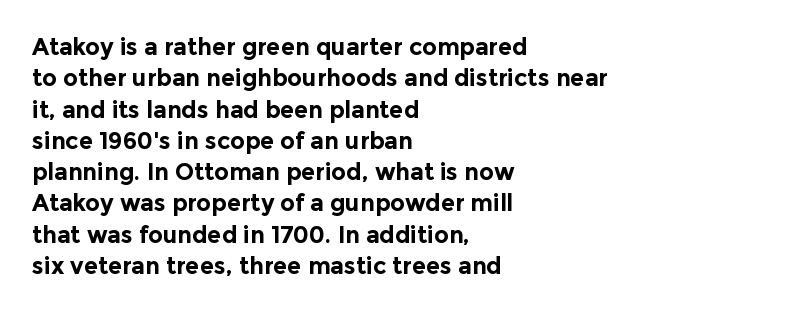
The image shows 23 px bold type, upright; set left-aligned, normal line spacing (1.36x), normal letter spacing, not underlined.
